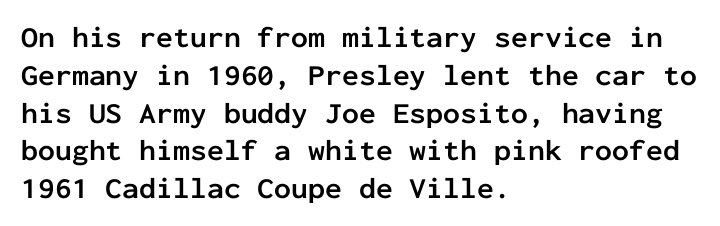
The image shows 30 px semibold sans-serif type, upright, monospaced; set left-aligned, normal line spacing (1.26x), normal letter spacing, not underlined; low stroke contrast and a medium x-height.
